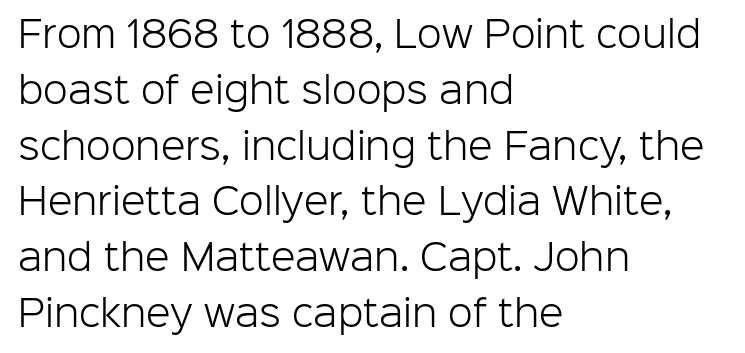
This sample has the flowing, uneven cadence of proportional lettering. In terms of letterspacing, this is plain default setting. A normal amount of white space separates one row of letters from the next. The glyphs in this specimen are sans serif. Type without underlining.
